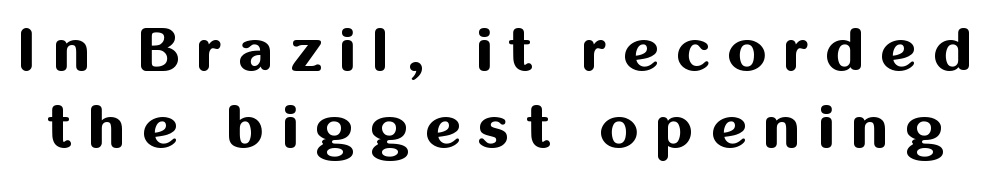
Q: Is the text bold? A: Yes.
Q: Is the text italic (slanted)? A: No, it is upright.
Q: Is the typeface a serif or a sans-serif typeface? A: Sans-serif.
Q: Is the text underlined? A: No.
Q: Is the spacing between letters normal or unusually wide? A: Unusually wide.
Q: Width (condensed, normal, or wide)? A: Normal.
Q: Stroke contrast? A: Medium.
Q: x-height? A: Medium.
Q: Monospaced? A: No.
